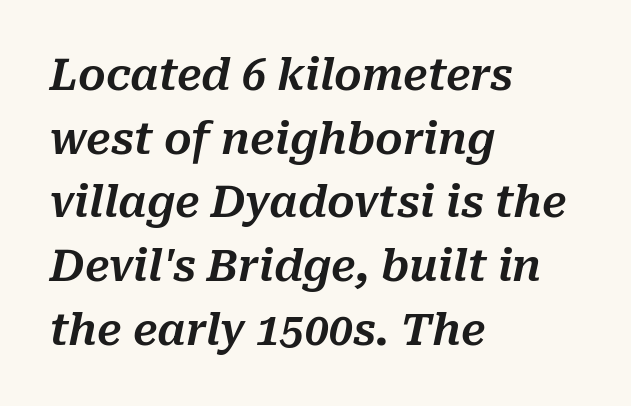
{"italic": "yes", "lean": "right", "slant_degrees": 10, "width": "normal", "stroke_contrast": "medium", "x_height": "medium", "monospaced": "no", "underline": "no", "align": "left", "line_spacing": "normal", "line_spacing_ratio": 1.48, "letter_spacing": "normal", "letter_spacing_em": 0.0, "glyph_px": 43}
